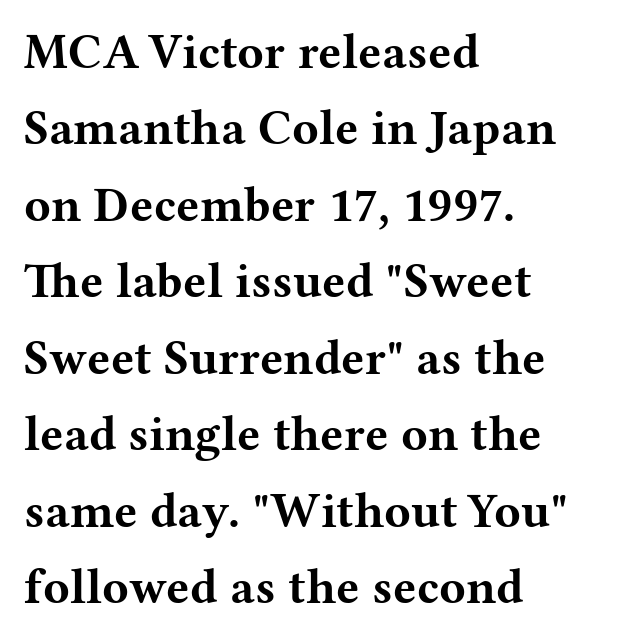
The lettering holds an erect, upright posture throughout. Varying glyph widths throughout — classic text-font behaviour. The ragged edge is on the right, which tells us the setting is flush left. How would I describe the line gaps? Plain and ordinary. Here the glyphs are tracked normally, forming tight word shapes.
